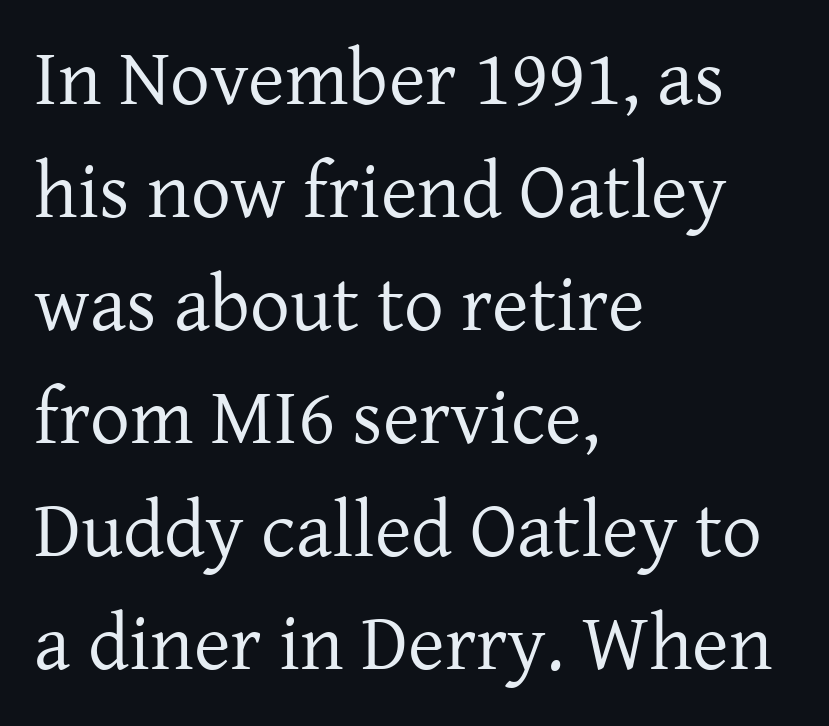
The type sits square on the baseline with zero lean. Looks like regular typesetting: each glyph gets only the width it needs. How are the letters spaced? Ordinarily, with no added tracking. The designer left line spacing at the default. This rendering uses left alignment, leaving the right contour irregular.
